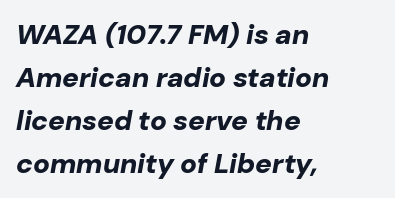
{"italic": "yes", "lean": "right", "slant_degrees": 10, "bold": "yes", "weight": "bold", "width": "normal", "stroke_contrast": "low", "x_height": "medium", "monospaced": "no", "underline": "no", "align": "left", "line_spacing": "normal", "line_spacing_ratio": 1.53, "letter_spacing": "normal", "letter_spacing_em": 0.0, "glyph_px": 28}
